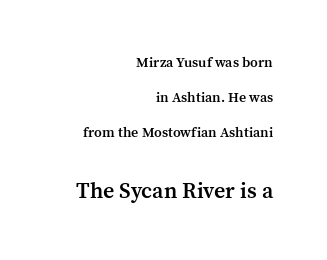
The image shows 22 px text type, upright; set right-aligned, loose line spacing (2.5x), normal letter spacing, not underlined; the second (bottom) block is 1.57x larger.
